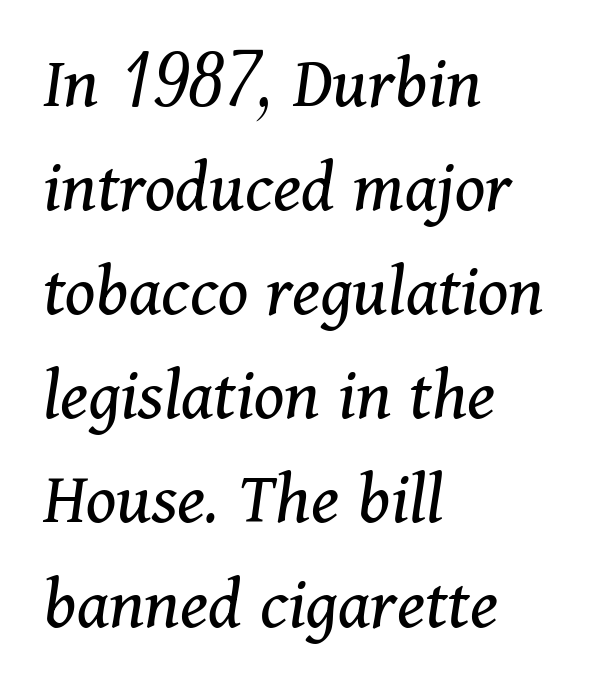
{"serif": "yes", "italic": "yes", "lean": "right", "slant_degrees": 11, "bold": "no", "weight": "regular", "width": "normal", "stroke_contrast": "medium", "x_height": "medium", "monospaced": "no", "underline": "no", "align": "left", "line_spacing": "normal", "line_spacing_ratio": 1.37, "letter_spacing": "normal", "letter_spacing_em": 0.0, "glyph_px": 76}
